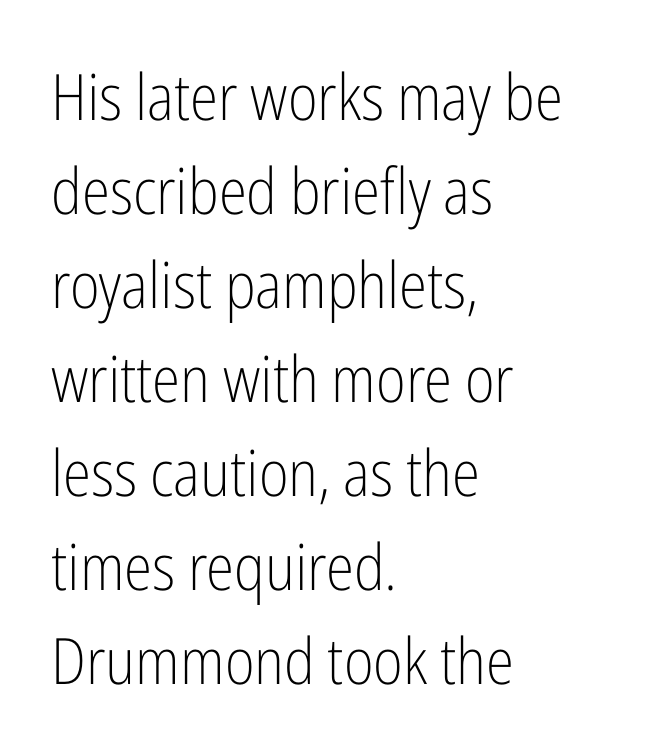
The image shows 64 px light, condensed sans-serif type, upright; set left-aligned, normal line spacing (1.47x), normal letter spacing, not underlined; low stroke contrast and a medium x-height.
